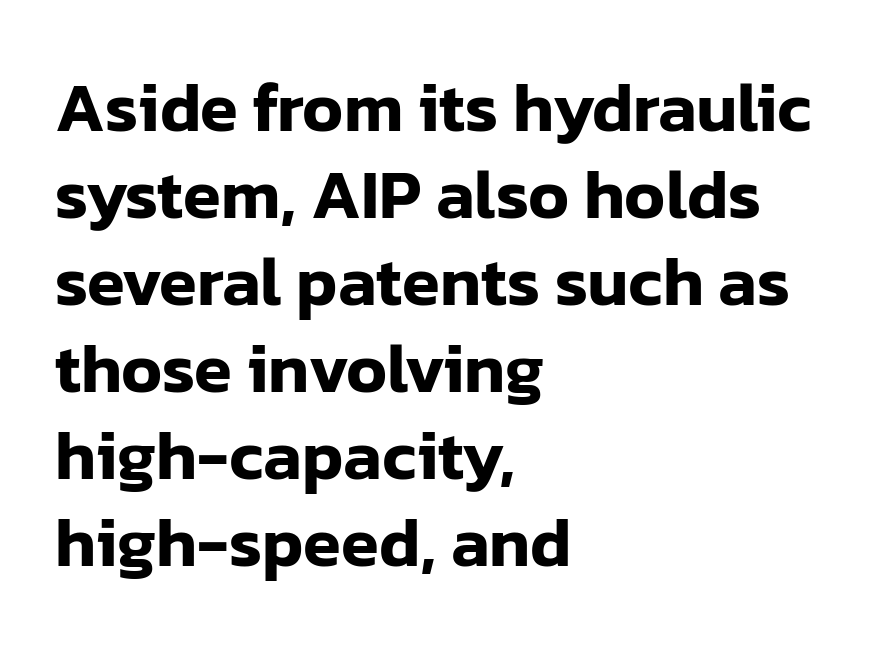
The image shows 69 px sans-serif type, upright; set left-aligned, normal line spacing (1.26x), normal letter spacing, not underlined; low stroke contrast and a medium x-height.
